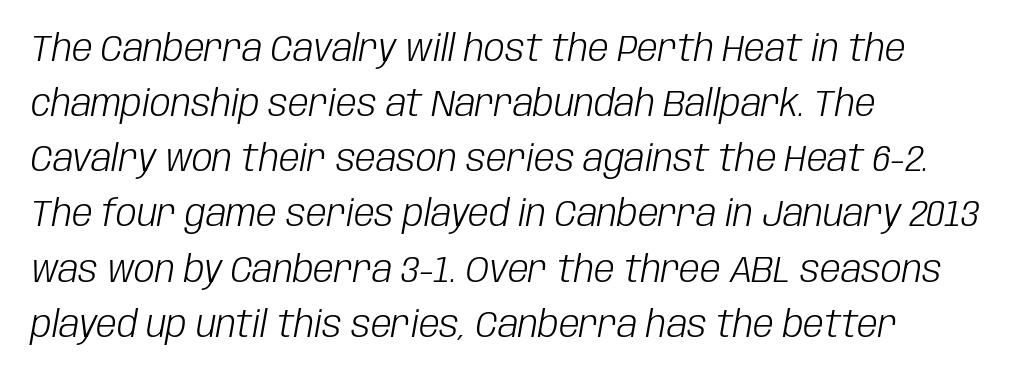
{"italic": "yes", "lean": "right", "slant_degrees": 10, "bold": "no", "weight": "light", "width": "condensed", "stroke_contrast": "low", "x_height": "large", "monospaced": "no", "underline": "no", "align": "left", "line_spacing": "normal", "line_spacing_ratio": 1.49, "letter_spacing": "normal", "letter_spacing_em": 0.0, "glyph_px": 37}
